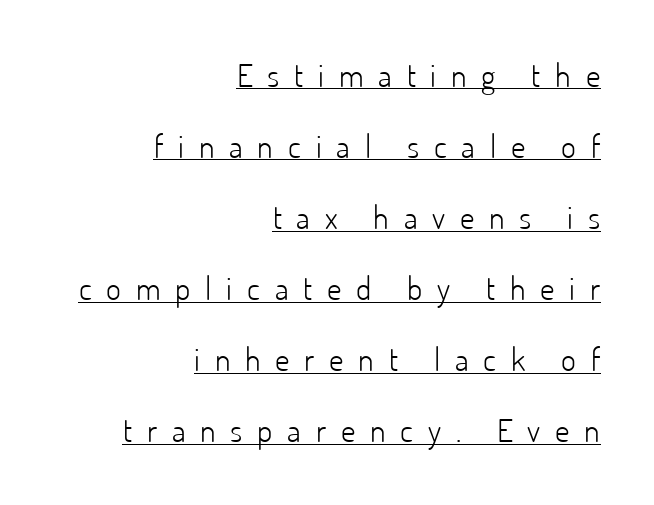
{"serif": "no", "italic": "no", "bold": "no", "weight": "light", "width": "normal", "stroke_contrast": "low", "x_height": "small", "monospaced": "no", "underline": "yes", "align": "right", "line_spacing": "loose", "line_spacing_ratio": 2.22, "letter_spacing": "wide", "letter_spacing_em": 0.46, "glyph_px": 32}
